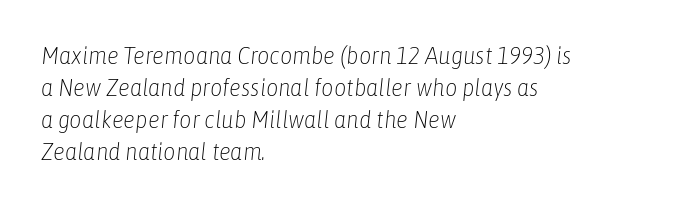
Q: Is the text bold? A: No.
Q: Is the text italic (slanted)? A: Yes, it leans right by about 6 degrees.
Q: Is the text underlined? A: No.
Q: How is the paragraph aligned? A: Left-aligned.
Q: Is the spacing between letters normal or unusually wide? A: Normal.
Q: Is the spacing between lines tight, normal or loose? A: Normal.
